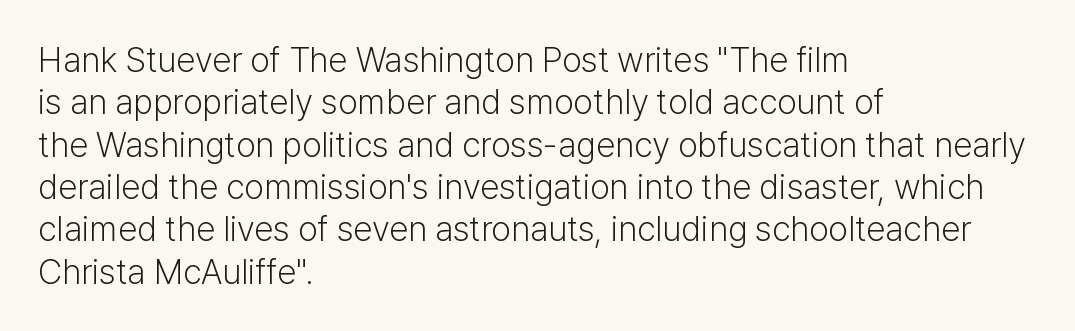
Each letter keeps its own natural width here, so spacing adapts to shape. Horizontal alignment here is leftward, the default for most running prose. The passage shown is typeset with a sans-serif family. No letter is thick-stroked: the sample isn't bold. The specimen reads as upright at a glance. Descenders hang freely into open space.
